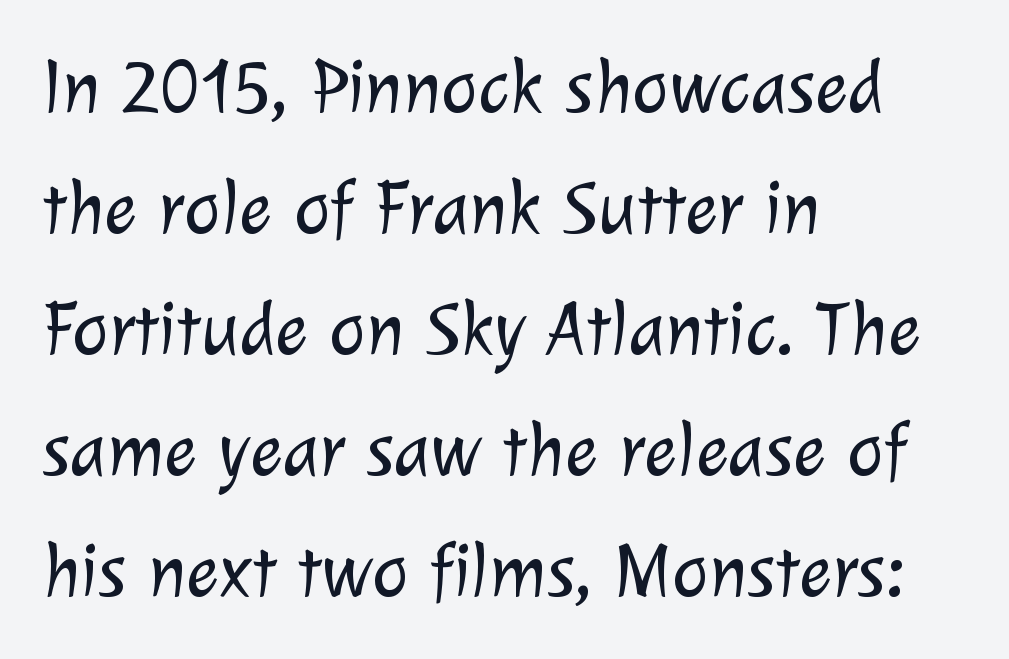
The image shows 77 px light sans-serif type; set left-aligned, normal line spacing (1.57x), normal letter spacing, not underlined; low stroke contrast and a medium x-height.
